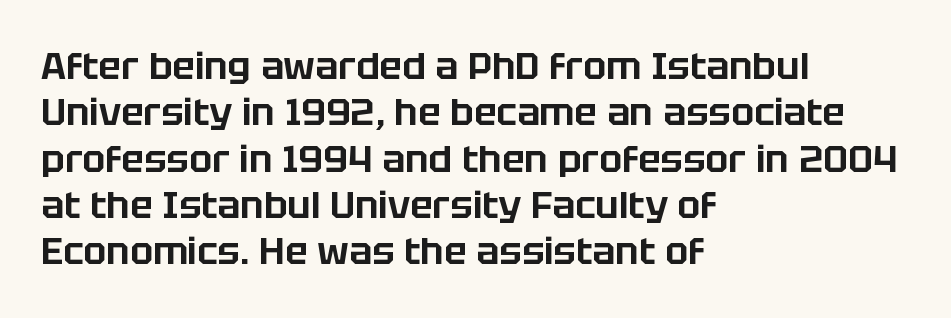
The image shows 38 px sans-serif type, upright; set left-aligned, line spacing 1.22x, normal letter spacing, not underlined; low stroke contrast and a large x-height.
